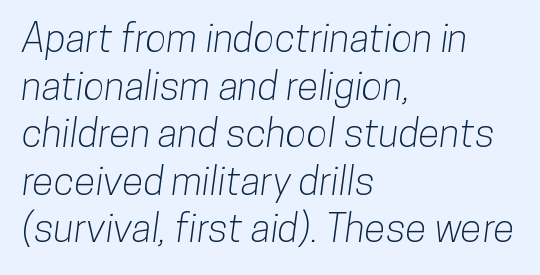
The paragraph has a hard left edge and a soft right edge. The gap between lines stays unmarked. Stroke terminals: plain, sans-serif. Think of a printed novel: that variable character pitch is what you see here.
